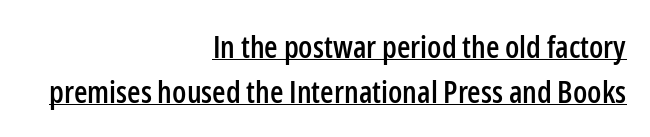
{"serif": "no", "italic": "no", "width": "condensed", "stroke_contrast": "low", "x_height": "medium", "monospaced": "no", "underline": "yes", "align": "right", "line_spacing": "normal", "line_spacing_ratio": 1.44, "letter_spacing": "normal", "letter_spacing_em": 0.0, "glyph_px": 31}
